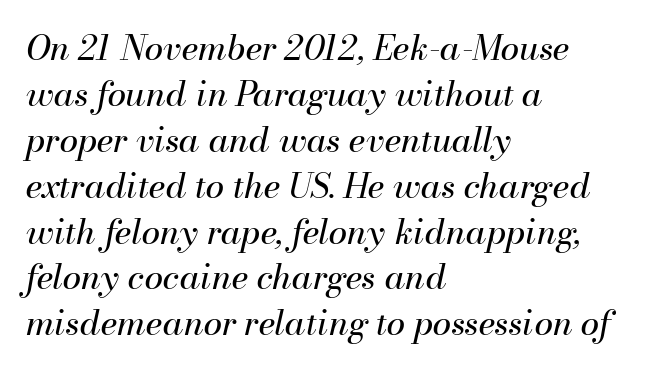
The image shows 34 px regular-weight type, italic (leaning right); set left-aligned, normal line spacing (1.35x), normal letter spacing, not underlined; medium stroke contrast and a small x-height.
